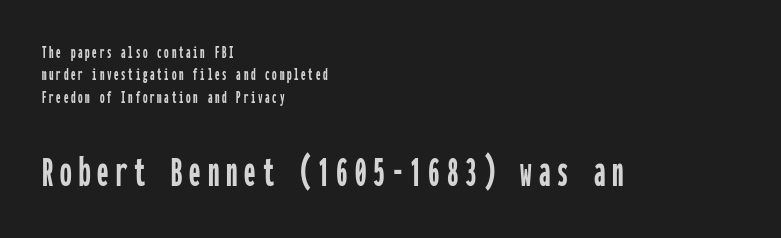
Q: Is the text italic (slanted)? A: No, it is upright.
Q: Is the typeface a serif or a sans-serif typeface? A: Sans-serif.
Q: Is the text underlined? A: No.
Q: How is the paragraph aligned? A: Left-aligned.
Q: Is the spacing between lines tight, normal or loose? A: Normal.
Q: Which block of text is set in a larger size, the first (top) or the second (bottom)? A: The second (bottom) one.
Q: Width (condensed, normal, or wide)? A: Condensed.
Q: Stroke contrast? A: Low.
Q: x-height? A: Medium.
Q: Monospaced? A: Yes.
